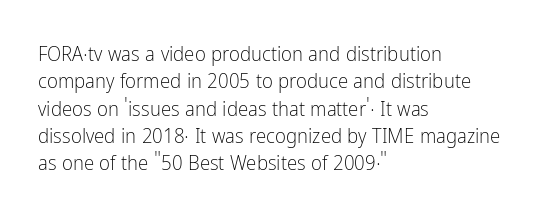
Reading down the block, your eye returns to a fixed left position each line. The weight tops out at a normal text grade. Interline gaps are of average width in this sample. The letters sit at their default tracking, neither squeezed nor spread.
